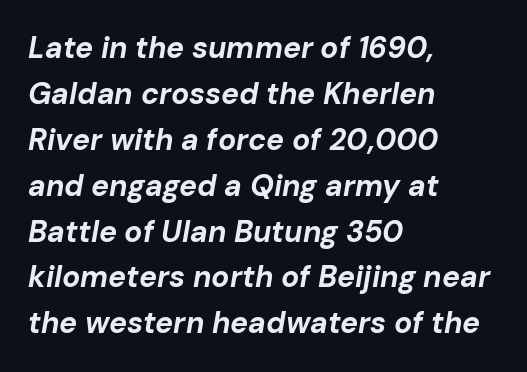
{"italic": "yes", "lean": "right", "slant_degrees": 10, "bold": "yes", "weight": "bold", "width": "normal", "stroke_contrast": "low", "x_height": "medium", "monospaced": "no", "underline": "no", "align": "left", "line_spacing": "normal", "line_spacing_ratio": 1.53, "letter_spacing": "normal", "letter_spacing_em": 0.0, "glyph_px": 30}
